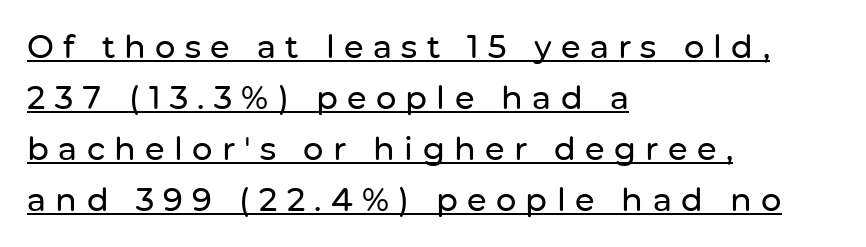
Q: Is the text italic (slanted)? A: No, it is upright.
Q: Is the typeface a serif or a sans-serif typeface? A: Sans-serif.
Q: Is the text underlined? A: Yes.
Q: How is the paragraph aligned? A: Left-aligned.
Q: Is the spacing between letters normal or unusually wide? A: Unusually wide.
Q: Is the spacing between lines tight, normal or loose? A: Normal.
Q: Width (condensed, normal, or wide)? A: Normal.
Q: Stroke contrast? A: Low.
Q: x-height? A: Medium.
Q: Monospaced? A: No.
